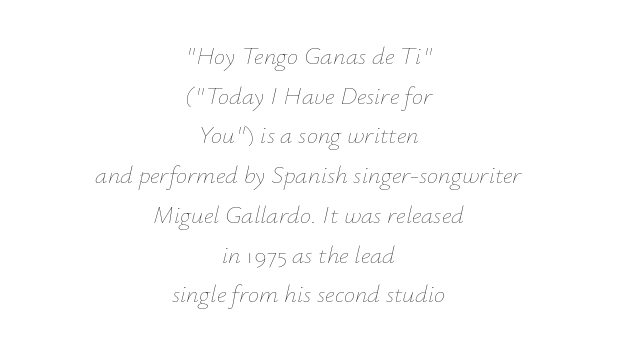
The image shows 25 px text type, italic (leaning right); set centered, normal line spacing (1.59x), normal letter spacing, not underlined.
